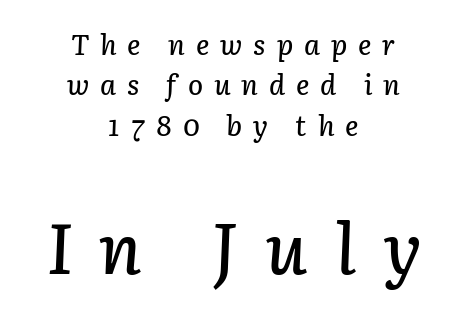
Q: Is the text italic (slanted)? A: Yes, it leans right by about 3 degrees.
Q: Is the text underlined? A: No.
Q: How is the paragraph aligned? A: Centered.
Q: Is the spacing between letters normal or unusually wide? A: Unusually wide.
Q: Is the spacing between lines tight, normal or loose? A: Normal.
Q: Which block of text is set in a larger size, the first (top) or the second (bottom)? A: The second (bottom) one.
Q: Width (condensed, normal, or wide)? A: Normal.
Q: Stroke contrast? A: Low.
Q: x-height? A: Medium.
Q: Monospaced? A: No.
